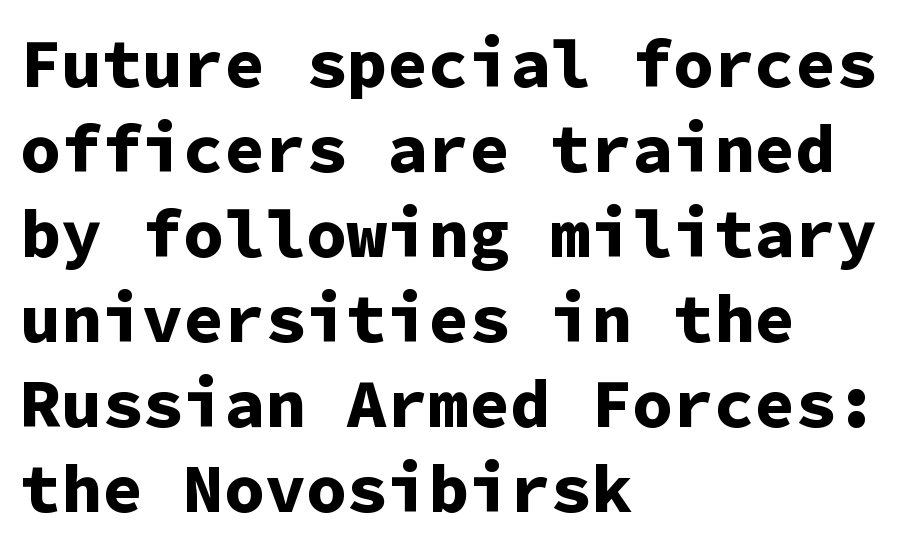
The image shows 68 px bold sans-serif type, upright, monospaced; set left-aligned, normal line spacing (1.25x), normal letter spacing, not underlined; low stroke contrast and a medium x-height.
